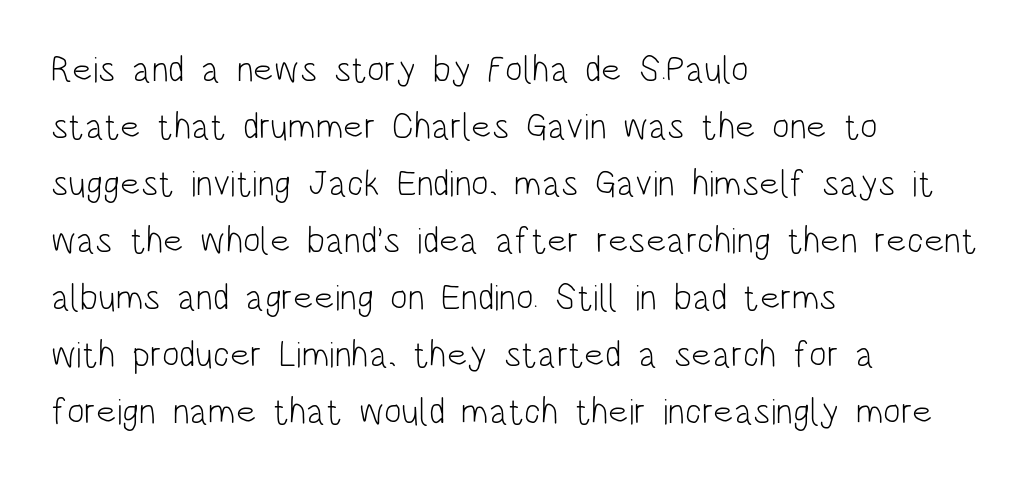
Q: Is the text bold? A: No.
Q: Is the text italic (slanted)? A: No, it is upright.
Q: Is the typeface a serif or a sans-serif typeface? A: Sans-serif.
Q: Is the text underlined? A: No.
Q: How is the paragraph aligned? A: Left-aligned.
Q: Is the spacing between letters normal or unusually wide? A: Normal.
Q: Is the spacing between lines tight, normal or loose? A: Normal.
Q: Width (condensed, normal, or wide)? A: Condensed.
Q: Stroke contrast? A: Low.
Q: x-height? A: Large.
Q: Monospaced? A: No.
